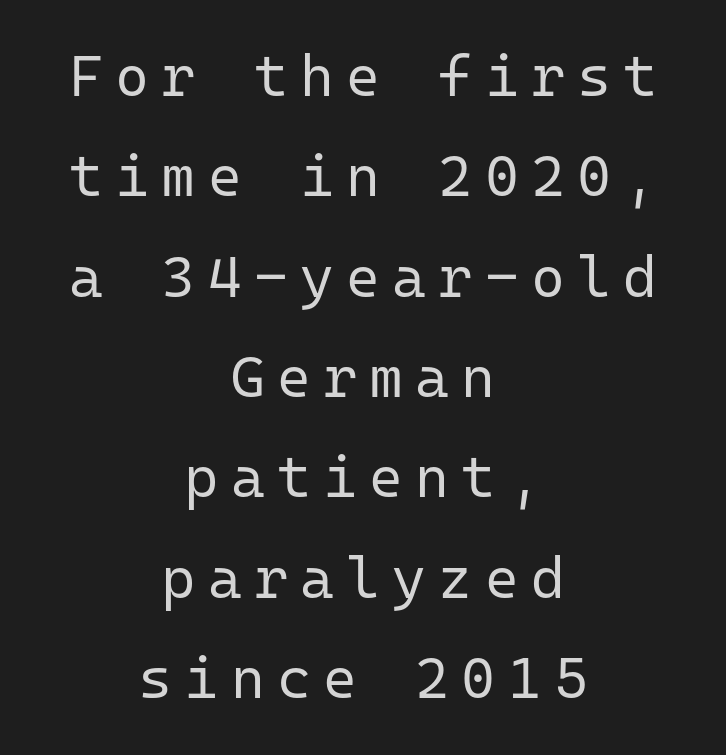
The image shows 58 px regular-weight sans-serif type, upright, monospaced; set centered, line spacing 1.73x, unusually wide letter spacing (+0.21 em), not underlined; low stroke contrast and a medium x-height.
